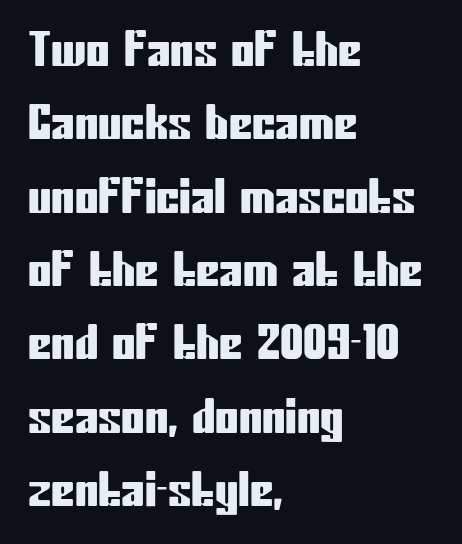
{"serif": "no", "italic": "no", "width": "condensed", "stroke_contrast": "low", "x_height": "medium", "monospaced": "no", "underline": "no", "align": "left", "line_spacing": "normal", "line_spacing_ratio": 1.56, "letter_spacing": "normal", "letter_spacing_em": 0.0, "glyph_px": 47}
